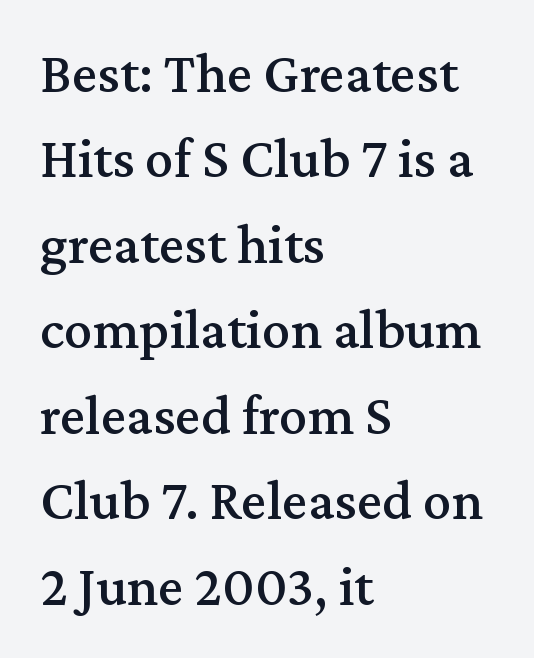
Q: Is the text italic (slanted)? A: No, it is upright.
Q: Is the typeface a serif or a sans-serif typeface? A: Serif.
Q: Is the text underlined? A: No.
Q: How is the paragraph aligned? A: Left-aligned.
Q: Is the spacing between letters normal or unusually wide? A: Normal.
Q: Is the spacing between lines tight, normal or loose? A: Normal.
Q: Width (condensed, normal, or wide)? A: Normal.
Q: Stroke contrast? A: Medium.
Q: x-height? A: Medium.
Q: Monospaced? A: No.
